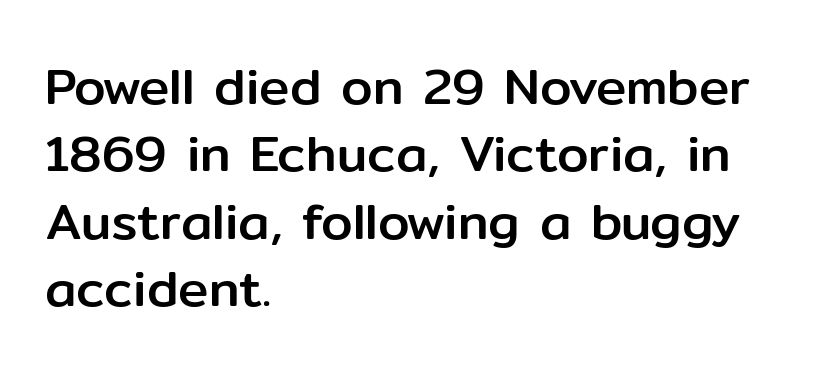
The image shows 51 px sans-serif type, upright; set left-aligned, normal line spacing (1.32x), normal letter spacing, not underlined; low stroke contrast and a medium x-height.
